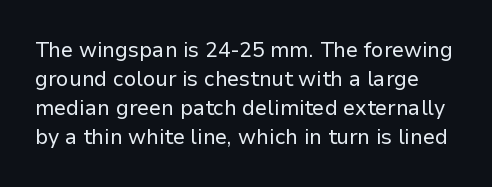
The image shows 21 px text type, upright; set normal line spacing (1.38x), normal letter spacing, not underlined.
